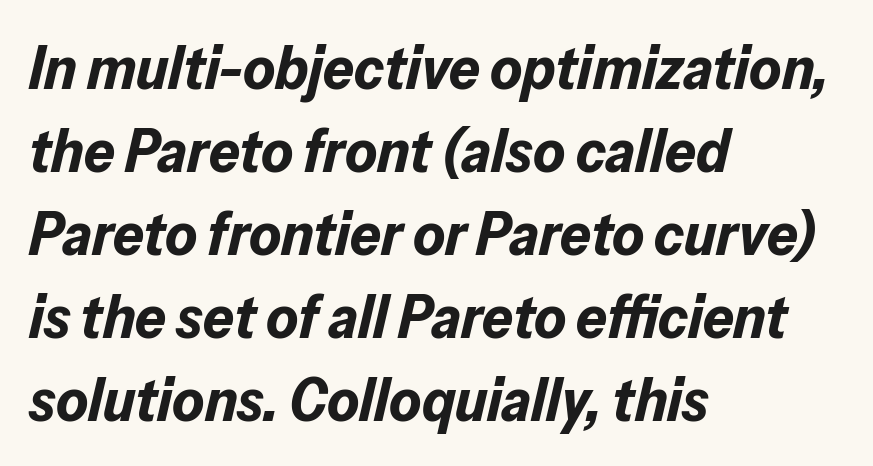
The passage shown is typed in a proportional face where columns would drift. Every letter is thick-stroked: bold, no question. Does the copy run flush right? No — it runs flush left. Baseline-to-baseline distance is the conventional proportion of letter height. Descender tails drop into unmarked territory.
